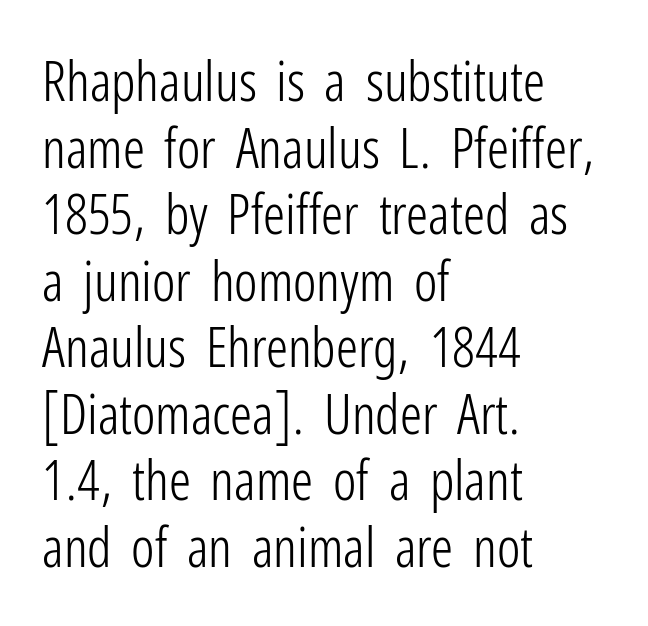
The image shows 55 px light, condensed sans-serif type, upright; set left-aligned, line spacing 1.21x, normal letter spacing, not underlined; low stroke contrast and a medium x-height.
